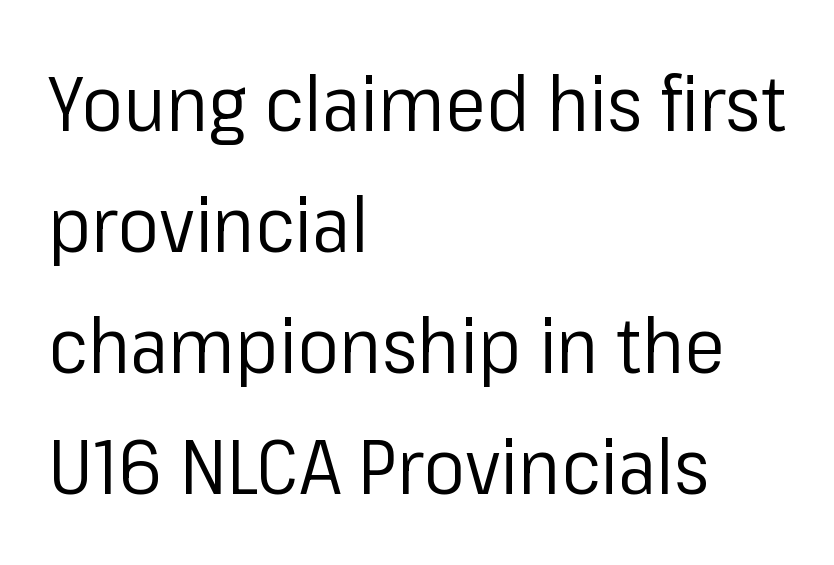
Q: Is the text bold? A: No.
Q: Is the text italic (slanted)? A: No, it is upright.
Q: Is the typeface a serif or a sans-serif typeface? A: Sans-serif.
Q: Is the text underlined? A: No.
Q: How is the paragraph aligned? A: Left-aligned.
Q: Is the spacing between letters normal or unusually wide? A: Normal.
Q: Is the spacing between lines tight, normal or loose? A: Normal.
Q: Width (condensed, normal, or wide)? A: Normal.
Q: Stroke contrast? A: Low.
Q: x-height? A: Medium.
Q: Monospaced? A: No.
